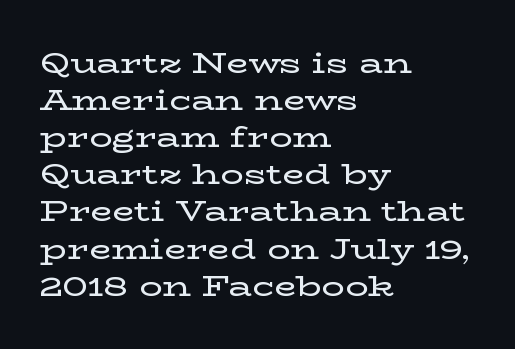
The image shows 29 px wide serif type, upright; set left-aligned, normal line spacing (1.28x), normal letter spacing, not underlined; low stroke contrast and a medium x-height.
